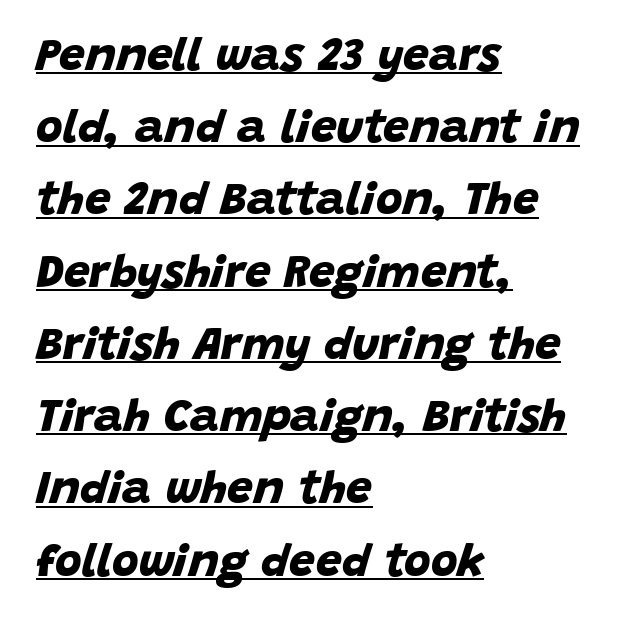
The image shows 46 px bold sans-serif type; set left-aligned, normal line spacing (1.57x), normal letter spacing, underlined; low stroke contrast and a large x-height.
